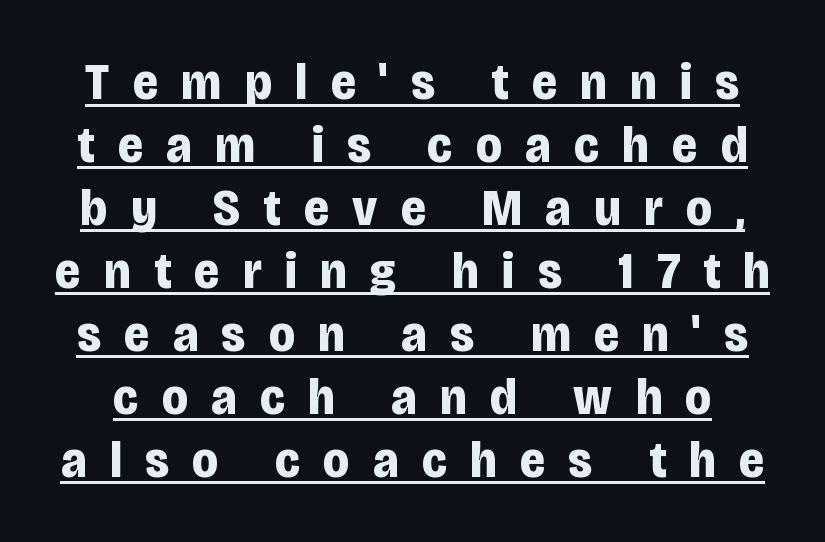
The image shows 52 px bold, condensed sans-serif type, upright; set line spacing 1.21x, unusually wide letter spacing (+0.45 em), underlined; low stroke contrast and a large x-height.
